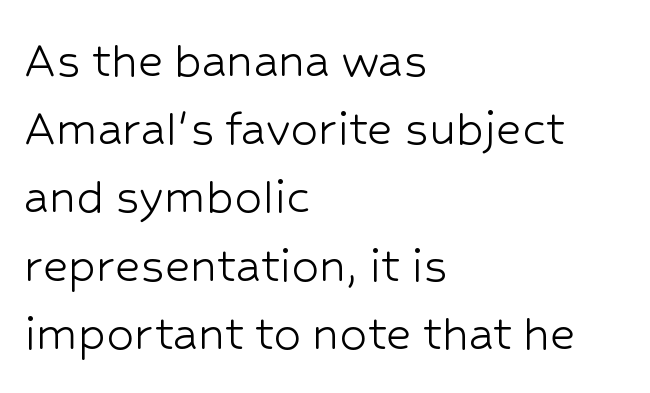
Words float on clear page, feet unadorned. Caption: standard tracking, unaltered. A light-to-regular cut is what we see here. Is the block centered? No — it sits flush against the left margin. Note the varied advance widths — an 'i' is clearly narrower than an 'm'.
